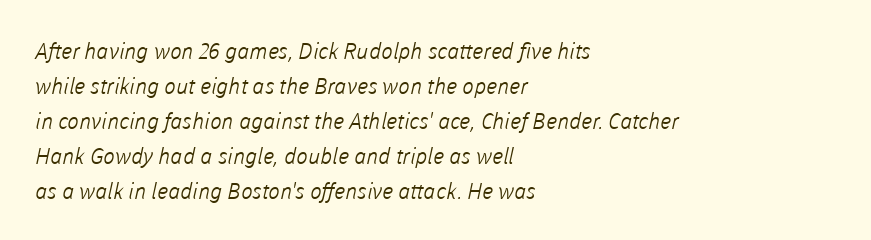
Q: Is the text bold? A: No.
Q: Is the text underlined? A: No.
Q: How is the paragraph aligned? A: Left-aligned.
Q: Is the spacing between letters normal or unusually wide? A: Normal.
Q: Is the spacing between lines tight, normal or loose? A: Normal.
